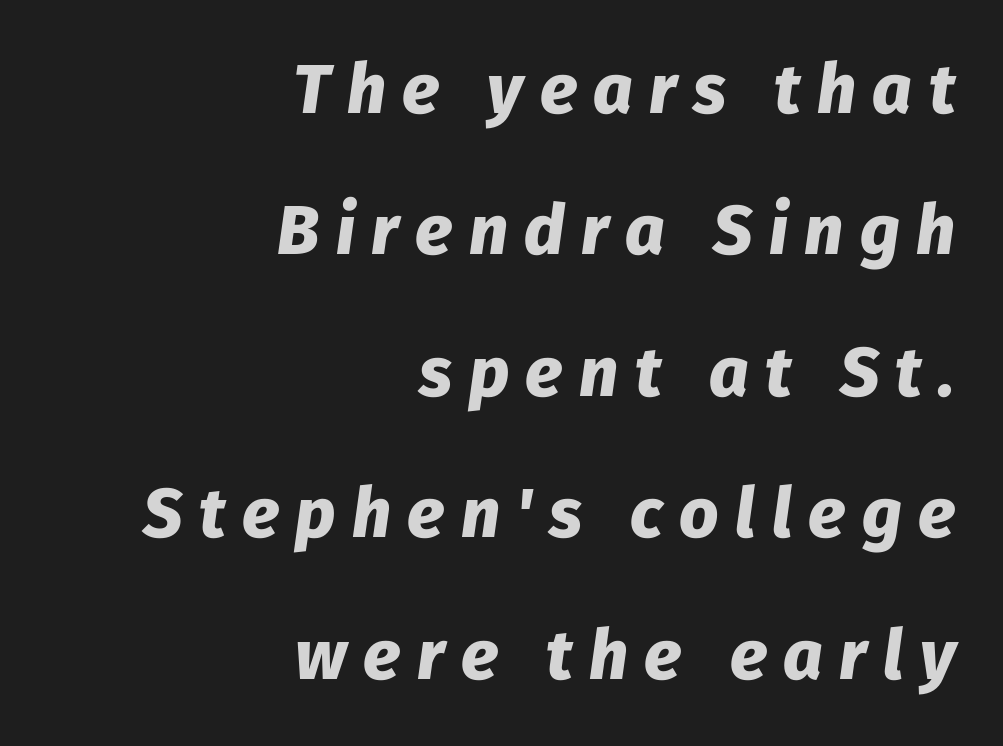
{"italic": "yes", "lean": "right", "slant_degrees": 8, "bold": "yes", "weight": "heavy", "width": "normal", "stroke_contrast": "low", "x_height": "medium", "monospaced": "no", "underline": "no", "align": "right", "line_spacing": "loose", "line_spacing_ratio": 2.05, "letter_spacing": "wide", "letter_spacing_em": 0.24, "glyph_px": 69}
